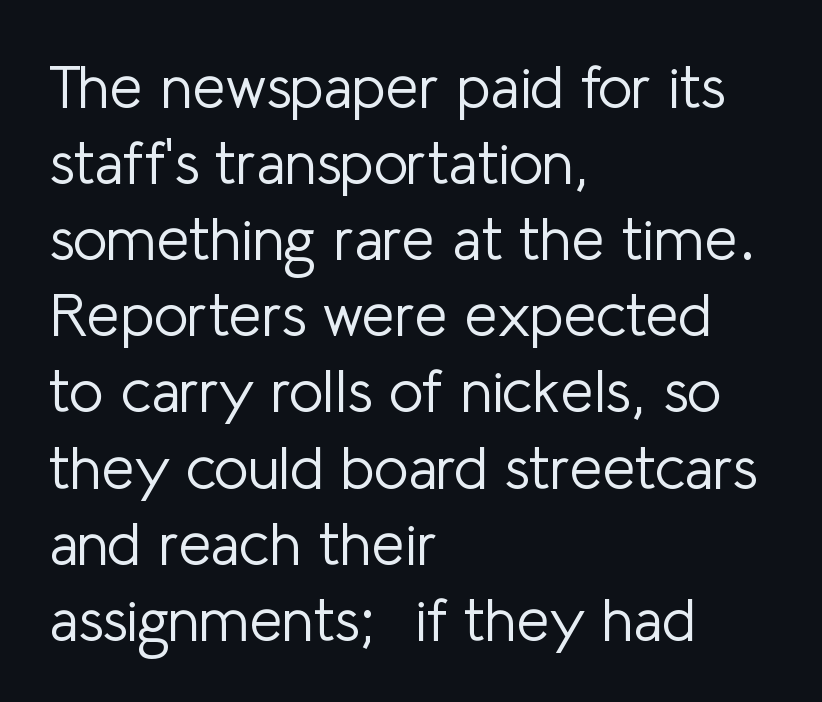
Here the glyphs are tracked normally, forming tight word shapes. No heavy texture on the line: the type isn't bold. Each row of text sits above clean, open space. This sample is left-justified, so line endings fall wherever the words run out. The face used here is proportionally spaced, like ordinary book or web type. Classification — sans serif.
